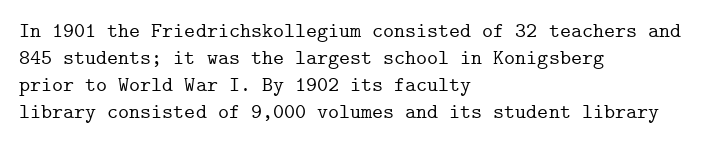
The image shows 21 px text type, upright; set left-aligned, normal line spacing (1.29x), normal letter spacing, not underlined.
